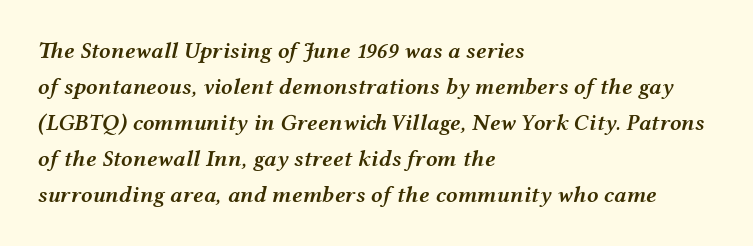
{"italic": "yes", "lean": "right", "slant_degrees": 12, "bold": "semi", "underline": "no", "align": "left", "line_spacing": "normal", "line_spacing_ratio": 1.57, "letter_spacing": "normal", "letter_spacing_em": 0.0, "glyph_px": 23}
